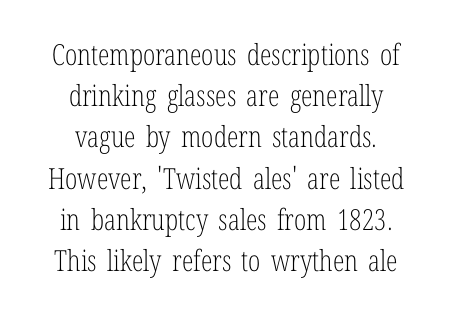
Q: Is the text bold? A: No.
Q: Is the text italic (slanted)? A: No, it is upright.
Q: Is the typeface a serif or a sans-serif typeface? A: Serif.
Q: Is the text underlined? A: No.
Q: How is the paragraph aligned? A: Centered.
Q: Is the spacing between letters normal or unusually wide? A: Normal.
Q: Is the spacing between lines tight, normal or loose? A: Normal.
Q: Width (condensed, normal, or wide)? A: Condensed.
Q: Stroke contrast? A: Low.
Q: x-height? A: Medium.
Q: Monospaced? A: No.
